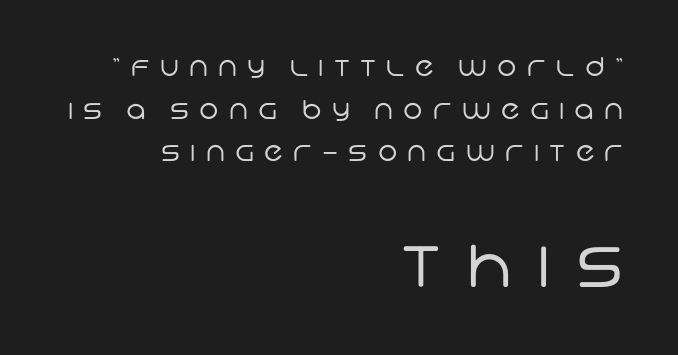
The image shows 65 px regular-weight sans-serif type; set right-aligned, normal line spacing (1.64x), unusually wide letter spacing (+0.4 em), not underlined; the second (bottom) block is 2.5x larger; low stroke contrast and a large x-height.
